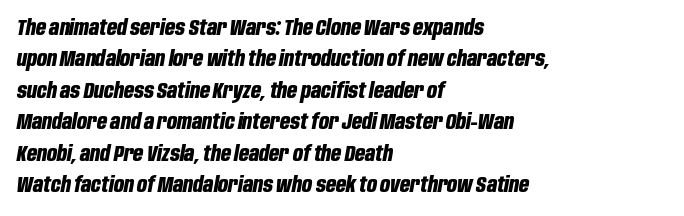
{"italic": "yes", "lean": "right", "slant_degrees": 10, "bold": "yes", "underline": "no", "align": "left", "line_spacing": "normal", "line_spacing_ratio": 1.43, "letter_spacing": "normal", "letter_spacing_em": 0.0, "glyph_px": 22}
